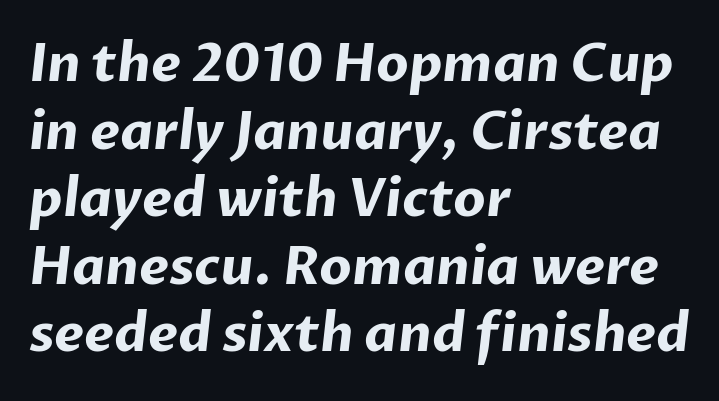
{"serif": "no", "bold": "yes", "weight": "bold", "width": "normal", "stroke_contrast": "low", "x_height": "medium", "monospaced": "no", "underline": "no", "align": "left", "line_spacing": "normal", "line_spacing_ratio": 1.3, "letter_spacing": "normal", "letter_spacing_em": 0.0, "glyph_px": 52}
